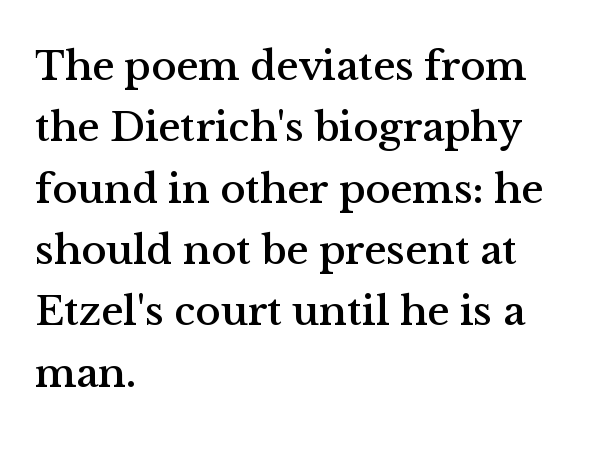
Do the characters align in a grid? No, the font is proportional. The compositor pushed each line to the left boundary. Quick note: underline off. Does the type have serifs? Yes, each stem ends in a small foot. Italic: no, the glyphs are upright roman.
